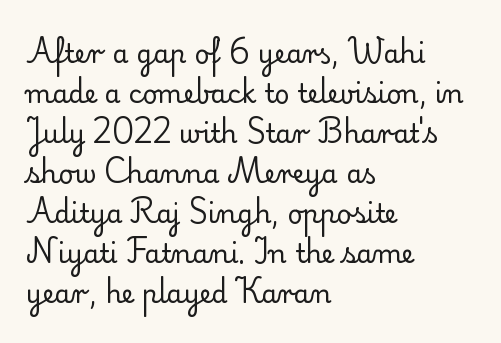
Descender tails drop into unmarked territory. Stroke mass is kept to a normal reading level or below. Default kerning and tracking; the words read as compact shapes. Teacher's note: observe the even left margin — that is flush-left alignment.
